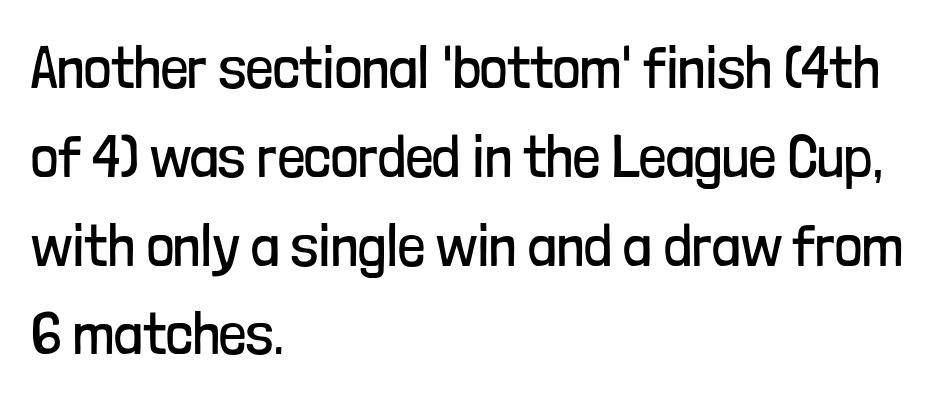
{"serif": "no", "italic": "no", "bold": "no", "weight": "regular", "width": "condensed", "stroke_contrast": "low", "x_height": "medium", "monospaced": "no", "underline": "no", "align": "left", "line_spacing": "normal", "line_spacing_ratio": 1.48, "letter_spacing": "normal", "letter_spacing_em": 0.0, "glyph_px": 60}
